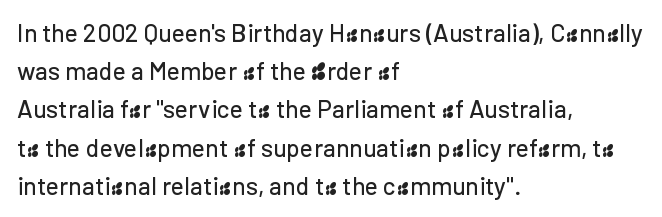
Q: Is the text italic (slanted)? A: No, it is upright.
Q: Is the text underlined? A: No.
Q: How is the paragraph aligned? A: Left-aligned.
Q: Is the spacing between letters normal or unusually wide? A: Normal.
Q: Is the spacing between lines tight, normal or loose? A: Normal.
